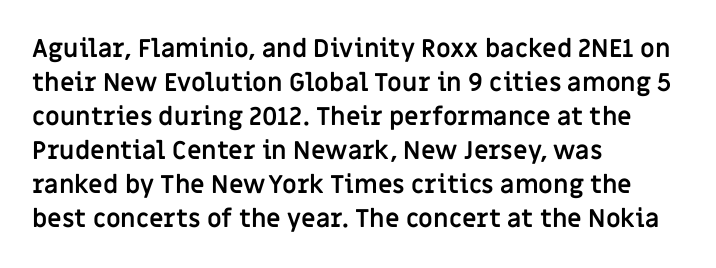
{"italic": "no", "bold": "yes", "underline": "no", "align": "left", "line_spacing": "normal", "line_spacing_ratio": 1.36, "letter_spacing": "normal", "letter_spacing_em": 0.0, "glyph_px": 25}
